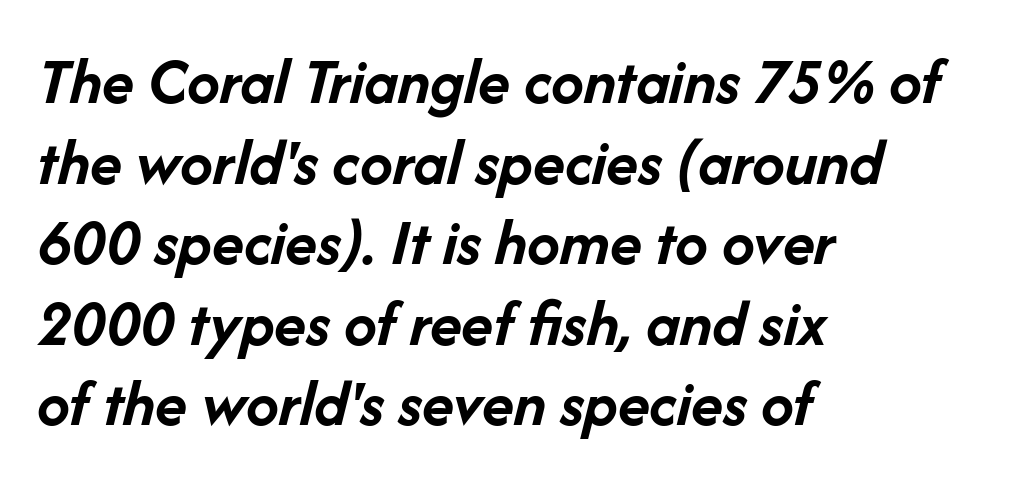
The image shows 66 px semibold type, italic (leaning right); set left-aligned, line spacing 1.22x, normal letter spacing, not underlined; low stroke contrast and a medium x-height.
